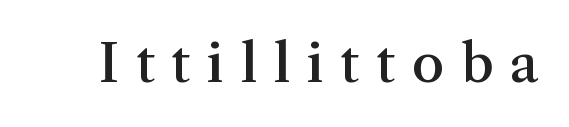
The image shows 52 px semibold serif type, upright; set unusually wide letter spacing (+0.32 em), not underlined; medium stroke contrast and a medium x-height.
